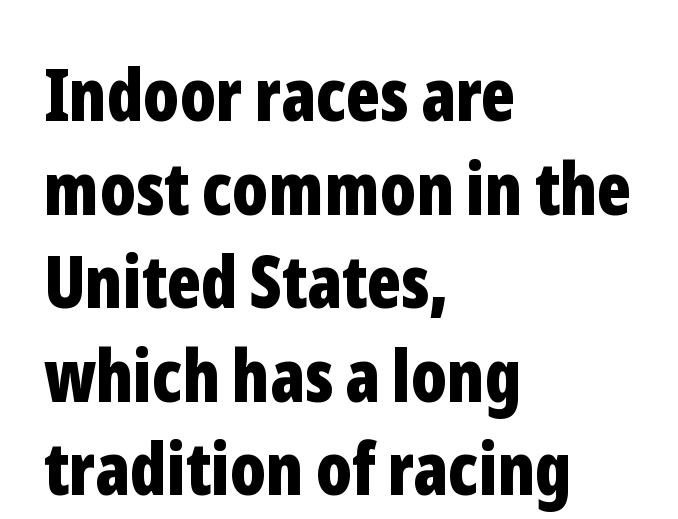
{"serif": "no", "italic": "no", "bold": "yes", "weight": "bold", "width": "condensed", "stroke_contrast": "low", "x_height": "medium", "monospaced": "no", "underline": "no", "align": "left", "line_spacing": "normal", "line_spacing_ratio": 1.3, "letter_spacing": "normal", "letter_spacing_em": 0.0, "glyph_px": 72}
